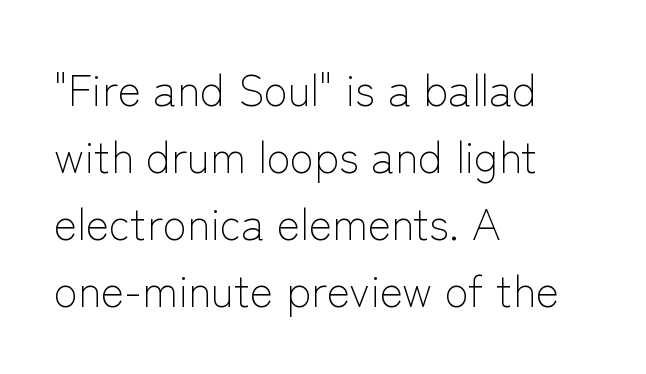
{"serif": "no", "italic": "no", "bold": "no", "weight": "light", "width": "normal", "stroke_contrast": "low", "x_height": "medium", "monospaced": "no", "underline": "no", "align": "left", "line_spacing": "normal", "line_spacing_ratio": 1.52, "letter_spacing": "normal", "letter_spacing_em": 0.0, "glyph_px": 44}
